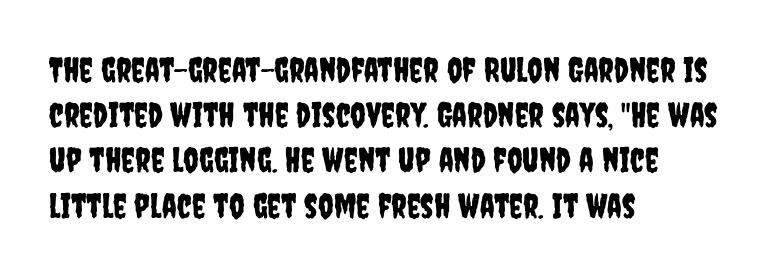
{"serif": "no", "italic": "no", "width": "condensed", "stroke_contrast": "low", "x_height": "large", "monospaced": "no", "underline": "no", "align": "left", "line_spacing": "normal", "line_spacing_ratio": 1.33, "letter_spacing": "normal", "letter_spacing_em": 0.0, "glyph_px": 34}
